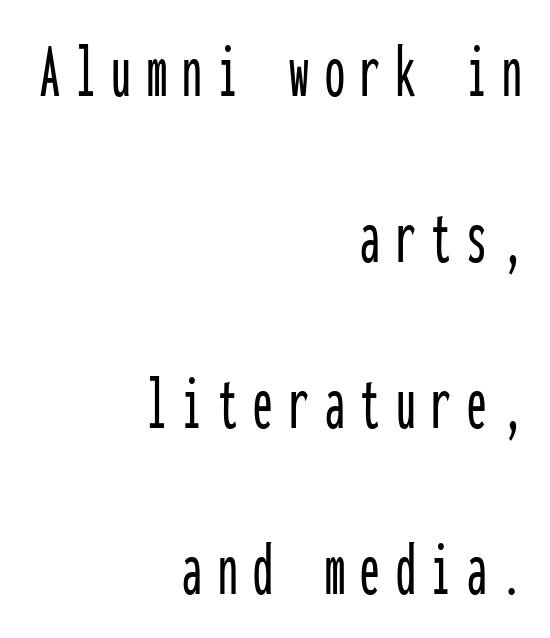
Q: Is the text italic (slanted)? A: No, it is upright.
Q: Is the typeface a serif or a sans-serif typeface? A: Sans-serif.
Q: Is the text underlined? A: No.
Q: How is the paragraph aligned? A: Right-aligned.
Q: Is the spacing between letters normal or unusually wide? A: Unusually wide.
Q: Is the spacing between lines tight, normal or loose? A: Loose.
Q: Width (condensed, normal, or wide)? A: Condensed.
Q: Stroke contrast? A: Low.
Q: x-height? A: Medium.
Q: Monospaced? A: Yes.
